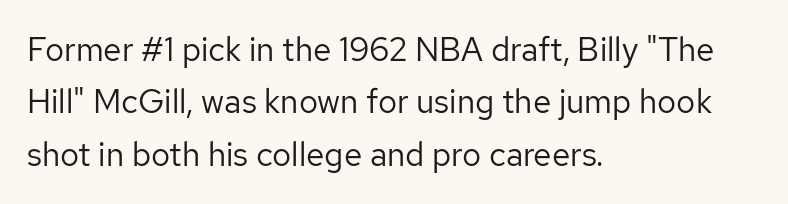
Q: Is the text bold? A: No.
Q: Is the text italic (slanted)? A: No, it is upright.
Q: Is the typeface a serif or a sans-serif typeface? A: Sans-serif.
Q: Is the text underlined? A: No.
Q: How is the paragraph aligned? A: Left-aligned.
Q: Is the spacing between letters normal or unusually wide? A: Normal.
Q: Is the spacing between lines tight, normal or loose? A: Normal.
Q: Width (condensed, normal, or wide)? A: Normal.
Q: Stroke contrast? A: Low.
Q: x-height? A: Medium.
Q: Monospaced? A: No.
